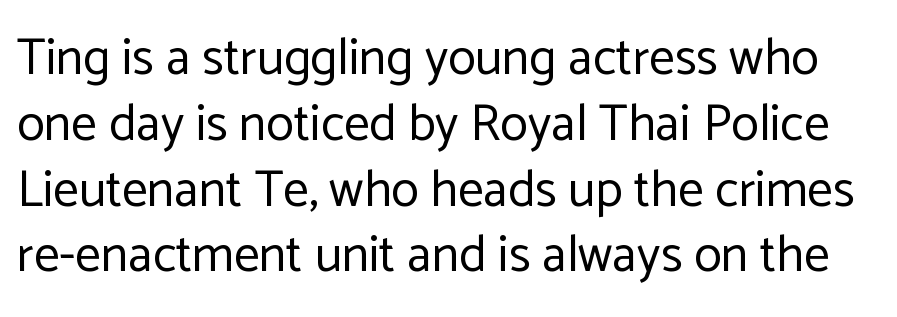
Proportional: the letters do not fall into vertical columns. Font category for this specimen: sans-serif. Short note: letters normally spaced. Vertically, the passage feels balanced, rows spaced as you'd expect. The letters stand straight up with perfectly vertical stems.
